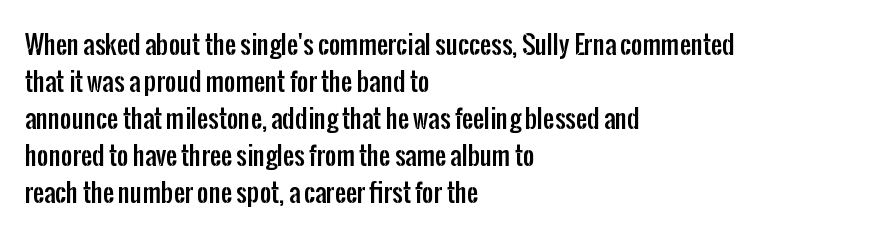
{"italic": "no", "underline": "no", "align": "left", "line_spacing": "normal", "line_spacing_ratio": 1.48, "letter_spacing": "normal", "letter_spacing_em": 0.0, "glyph_px": 25}
